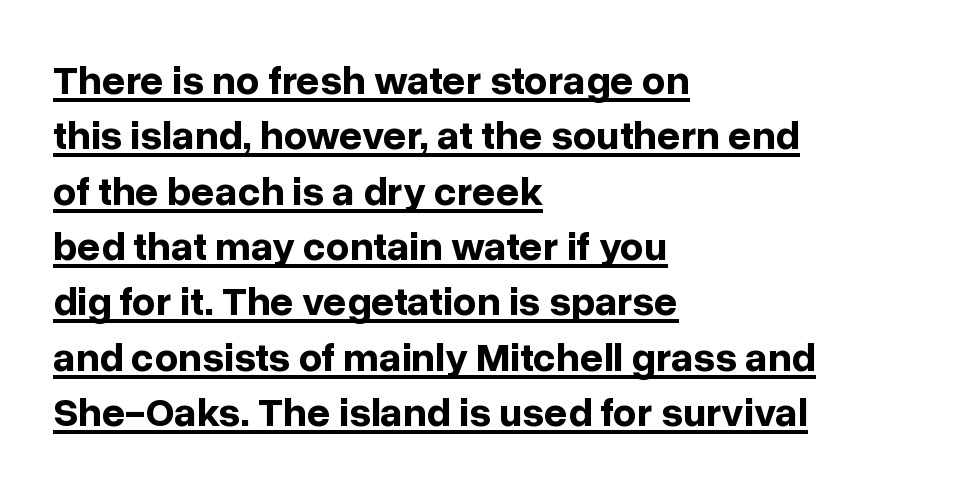
These lines are rendered in a variable-pitch font. Quick note: underline on. How heavy is the stroke? Heavy — this is a bold. Check where the strokes stop: nothing finishes them off — pure sans. Does the copy run flush right? No — it runs flush left. The specimen reads as upright at a glance.
